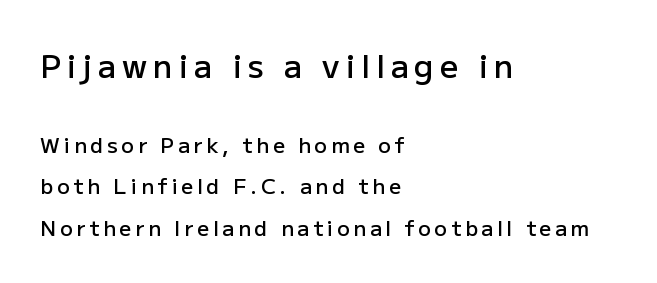
The image shows 32 px semibold sans-serif type, upright; set left-aligned, loose line spacing (1.96x), not underlined; the first (top) block is 1.52x larger; low stroke contrast and a medium x-height.
